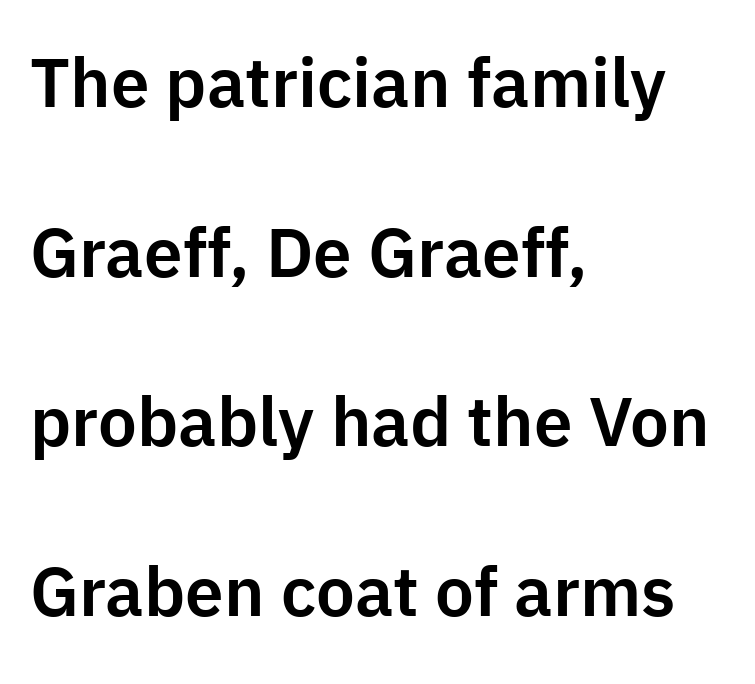
Nothing sits at the stroke ends, so this counts as sans-serif. Is this a fixed-width face? No — the glyphs have proportional, varying widths. In CSS terms this would be text-align: left. Quick note: interline space is abundant. What stands out about the letter spacing? Nothing — it is the standard amount. Descenders hang freely into open space.
